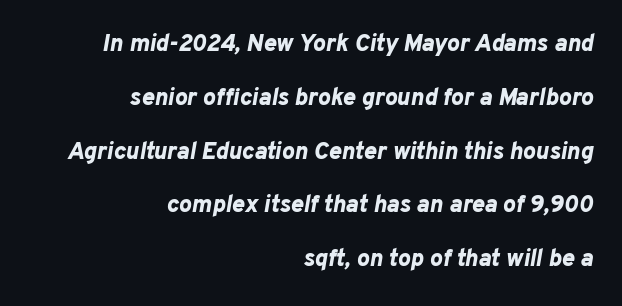
Q: Is the text bold? A: Yes.
Q: Is the text italic (slanted)? A: Yes, it leans right by about 10 degrees.
Q: Is the text underlined? A: No.
Q: How is the paragraph aligned? A: Right-aligned.
Q: Is the spacing between letters normal or unusually wide? A: Normal.
Q: Is the spacing between lines tight, normal or loose? A: Loose.
